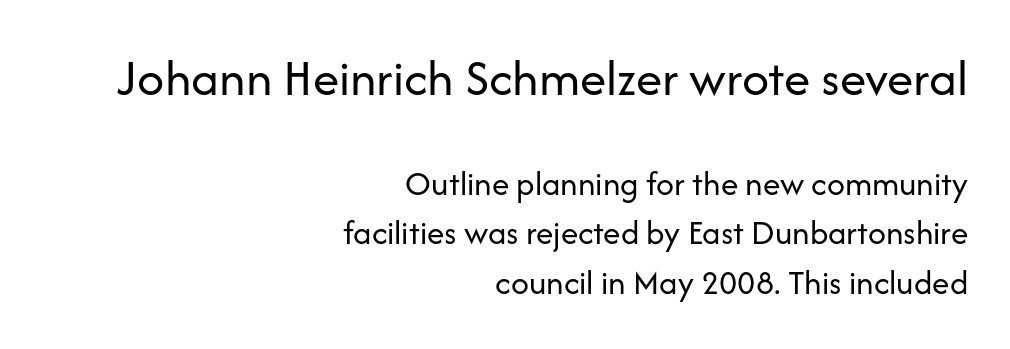
The image shows 53 px regular-weight sans-serif type, upright; set right-aligned, normal line spacing (1.42x), normal letter spacing, not underlined; the first (top) block is 1.51x larger; low stroke contrast and a medium x-height.
